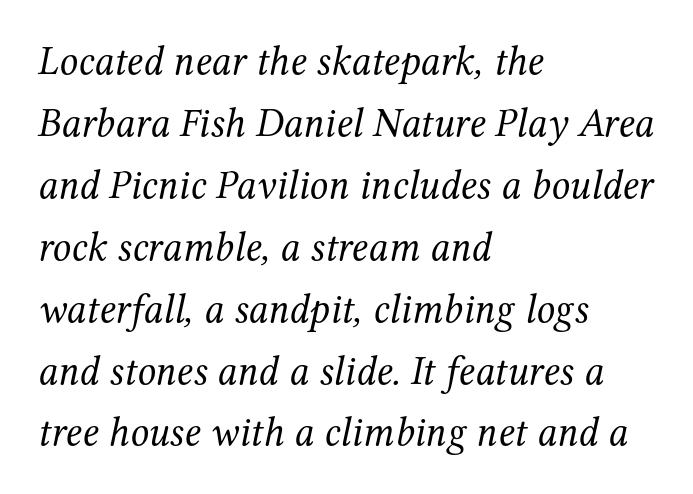
Think of a printed novel: that variable character pitch is what you see here. All the whitespace from short lines collects on the right. The letters are slanted; this is an italic face. Stem width sits at or under what a default text font uses. You can tell from the footed stems that serif type was used.
